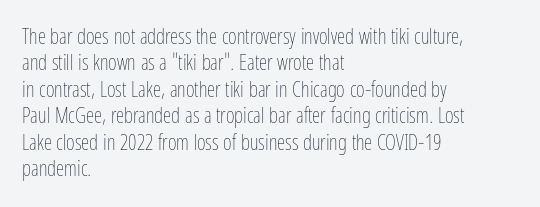
The image shows 21 px text type, upright; set left-aligned, normal line spacing (1.26x), normal letter spacing, not underlined.
